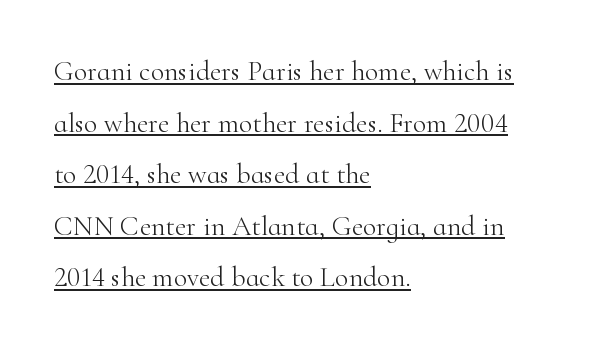
The image shows 28 px light serif type, upright; set left-aligned, line spacing 1.84x, normal letter spacing, underlined; high stroke contrast and a small x-height.
